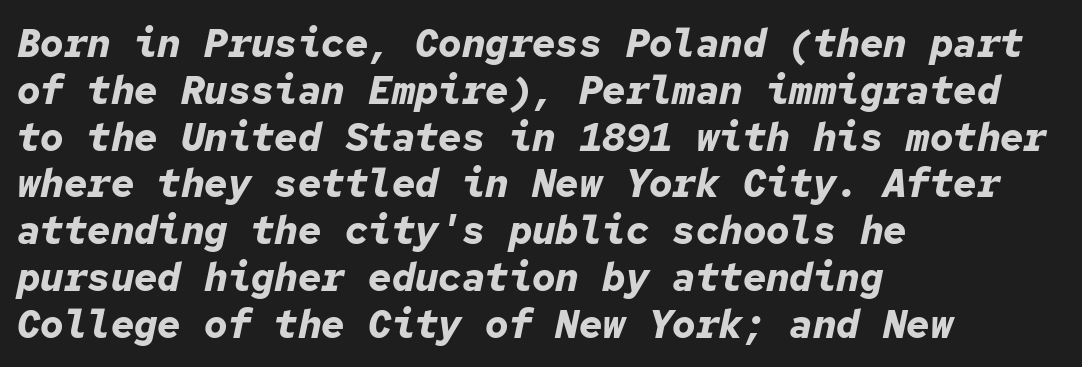
The image shows 39 px bold type, italic (leaning right), monospaced; set left-aligned, line spacing 1.2x, normal letter spacing, not underlined; low stroke contrast and a medium x-height.
